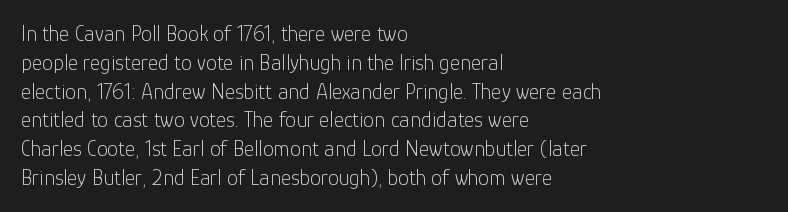
Q: Is the text bold? A: No.
Q: Is the text italic (slanted)? A: No, it is upright.
Q: Is the text underlined? A: No.
Q: How is the paragraph aligned? A: Left-aligned.
Q: Is the spacing between letters normal or unusually wide? A: Normal.
Q: Is the spacing between lines tight, normal or loose? A: Normal.
